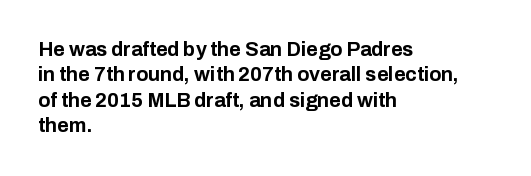
{"italic": "no", "bold": "yes", "underline": "no", "align": "left", "line_spacing": "normal", "line_spacing_ratio": 1.27, "letter_spacing": "normal", "letter_spacing_em": 0.0, "glyph_px": 20}
